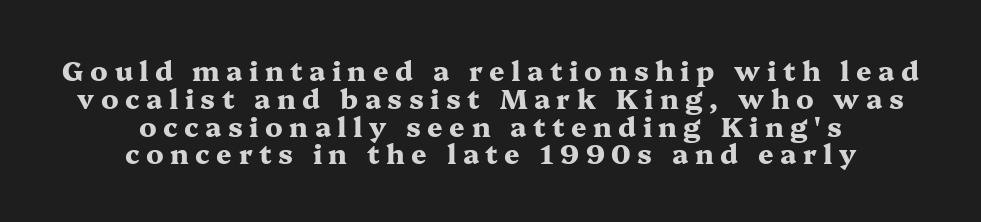
{"italic": "no", "bold": "yes", "underline": "no", "align": "center", "line_spacing": "tight", "line_spacing_ratio": 1.03, "letter_spacing": "wide", "letter_spacing_em": 0.24, "glyph_px": 27}
